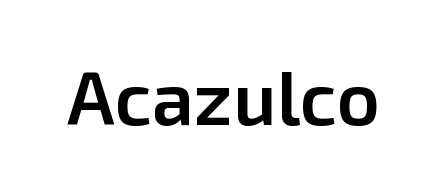
{"serif": "no", "italic": "no", "bold": "semi", "weight": "semibold", "width": "normal", "stroke_contrast": "low", "x_height": "medium", "monospaced": "no", "underline": "no", "letter_spacing": "normal", "letter_spacing_em": 0.0, "glyph_px": 75}
